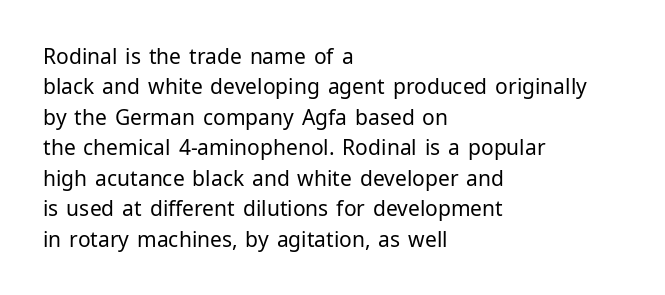
The image shows 21 px text type, upright; set left-aligned, normal line spacing (1.45x), normal letter spacing, not underlined.
